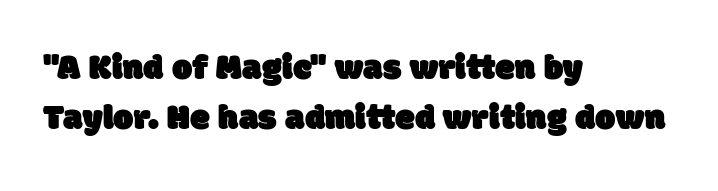
{"serif": "no", "width": "normal", "stroke_contrast": "low", "x_height": "large", "monospaced": "no", "underline": "no", "align": "left", "line_spacing": "normal", "line_spacing_ratio": 1.38, "letter_spacing": "normal", "letter_spacing_em": 0.0, "glyph_px": 36}
